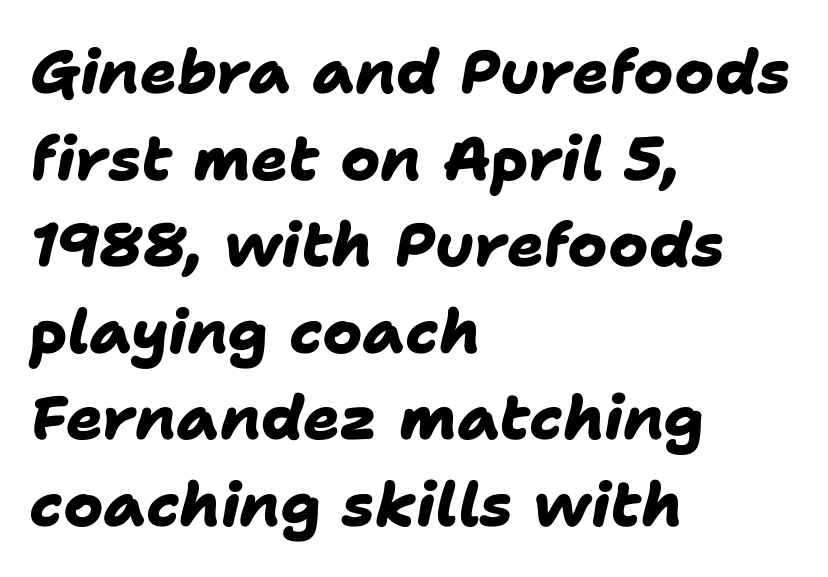
The image shows 61 px heavy sans-serif type; set left-aligned, normal line spacing (1.42x), normal letter spacing, not underlined; low stroke contrast and a medium x-height.
